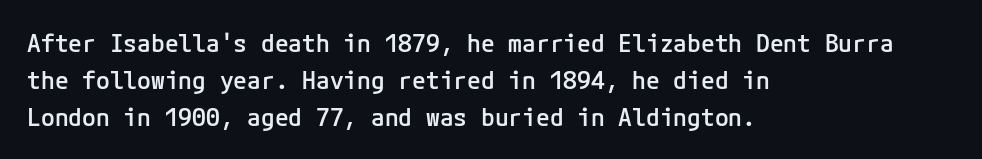
Posture: upright roman. The string is rendered with underlining switched off. Layout note: lines flush left. The line texture is even and compact thanks to regular tracking.
